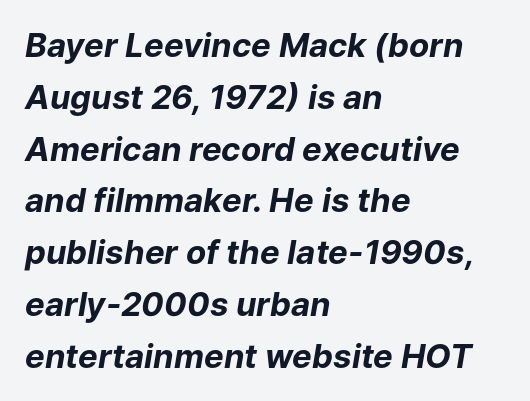
You could call the tracking neutral — neither tight nor loose. Slanted lettering throughout. Leading: standard. Its strokes are broad and dark, the hallmark of bold type. Spacing verdict: proportional, widths tailored to each character.
